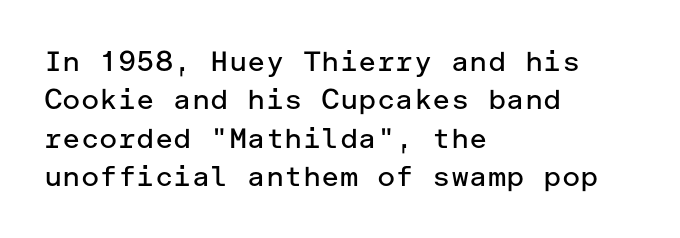
The image shows 28 px regular-weight sans-serif type, upright; set left-aligned, normal line spacing (1.37x), normal letter spacing, not underlined; low stroke contrast and a medium x-height.
